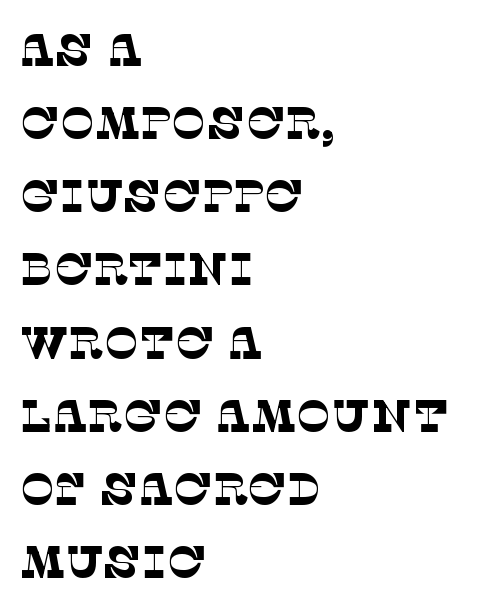
Note the varied advance widths — an 'i' is clearly narrower than an 'm'. Compared with a centered layout, this one pins lines to the left instead. In terms of leading, this rendering sits right in the middle. This rendering leaves character spacing at its baseline value. The specimen omits any rule beneath the text block's lines.
